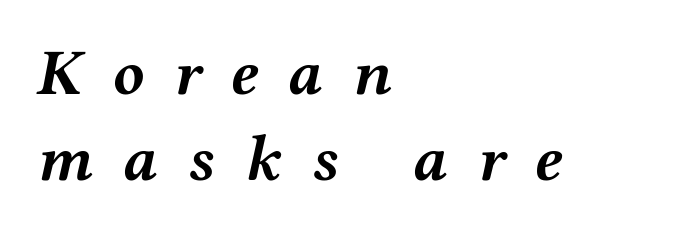
Style check: oblique. Words float on clear page, feet unadorned. Each letter keeps its own natural width here, so spacing adapts to shape. This sample is left-justified, so line endings fall wherever the words run out. Compared with an ordinary text face, these strokes are far heavier — a full bold. Evenly set lines give the paragraph a standard silhouette.
